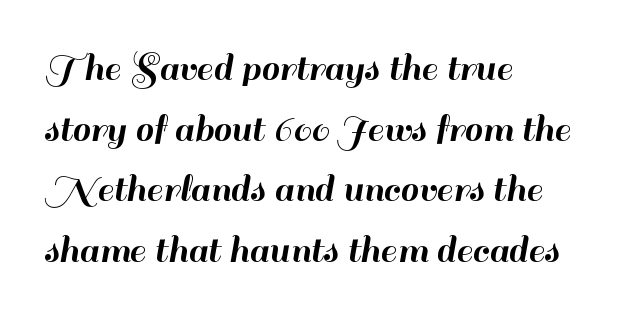
The image shows 41 px sans-serif type; set left-aligned, normal line spacing (1.48x), normal letter spacing, not underlined; high stroke contrast and a small x-height.
